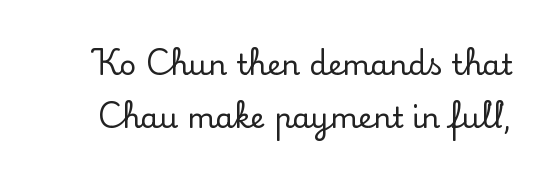
Q: Is the text italic (slanted)? A: No, it is upright.
Q: Is the typeface a serif or a sans-serif typeface? A: Serif.
Q: Is the text underlined? A: No.
Q: Is the spacing between letters normal or unusually wide? A: Normal.
Q: Width (condensed, normal, or wide)? A: Normal.
Q: Stroke contrast? A: Low.
Q: x-height? A: Small.
Q: Monospaced? A: No.
